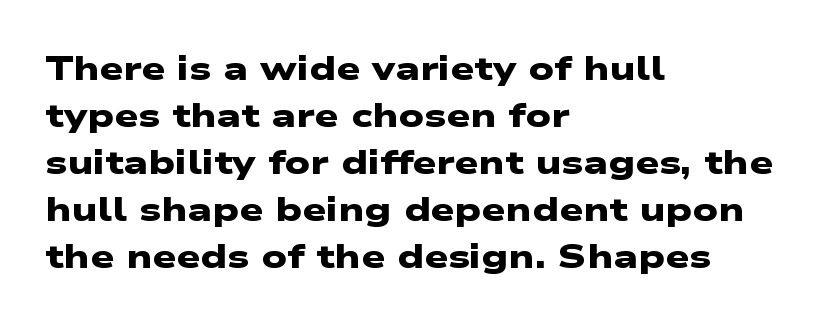
Q: Is the text bold? A: Yes.
Q: Is the typeface a serif or a sans-serif typeface? A: Sans-serif.
Q: Is the text underlined? A: No.
Q: How is the paragraph aligned? A: Left-aligned.
Q: Is the spacing between letters normal or unusually wide? A: Normal.
Q: Is the spacing between lines tight, normal or loose? A: Normal.
Q: Width (condensed, normal, or wide)? A: Wide.
Q: Stroke contrast? A: Low.
Q: x-height? A: Medium.
Q: Monospaced? A: No.
